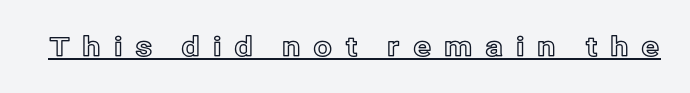
Q: Is the text italic (slanted)? A: No, it is upright.
Q: Is the text underlined? A: Yes.
Q: Is the spacing between letters normal or unusually wide? A: Unusually wide.
